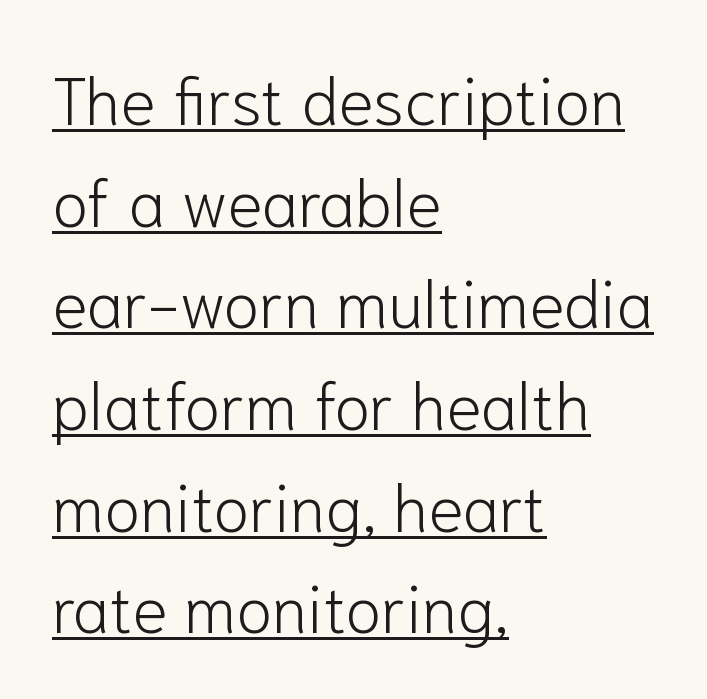
Q: Is the text bold? A: No.
Q: Is the text italic (slanted)? A: No, it is upright.
Q: Is the typeface a serif or a sans-serif typeface? A: Sans-serif.
Q: Is the text underlined? A: Yes.
Q: How is the paragraph aligned? A: Left-aligned.
Q: Is the spacing between letters normal or unusually wide? A: Normal.
Q: Is the spacing between lines tight, normal or loose? A: Normal.
Q: Width (condensed, normal, or wide)? A: Normal.
Q: Stroke contrast? A: Low.
Q: x-height? A: Medium.
Q: Monospaced? A: No.
